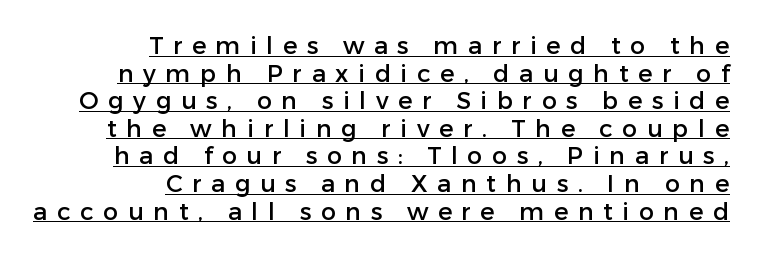
The image shows 24 px text type, upright; set right-aligned, tight line spacing (1.15x), unusually wide letter spacing (+0.4 em), underlined.
